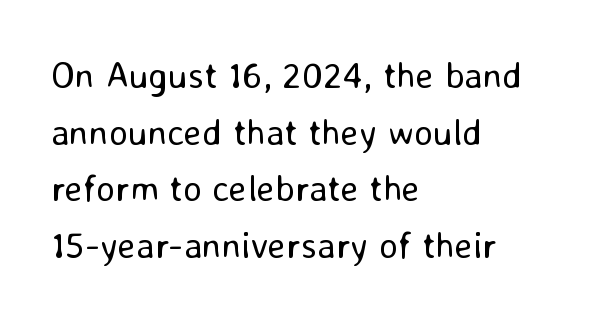
The image shows 37 px regular-weight sans-serif type, upright; set left-aligned, normal line spacing (1.53x), normal letter spacing, not underlined; low stroke contrast and a medium x-height.
